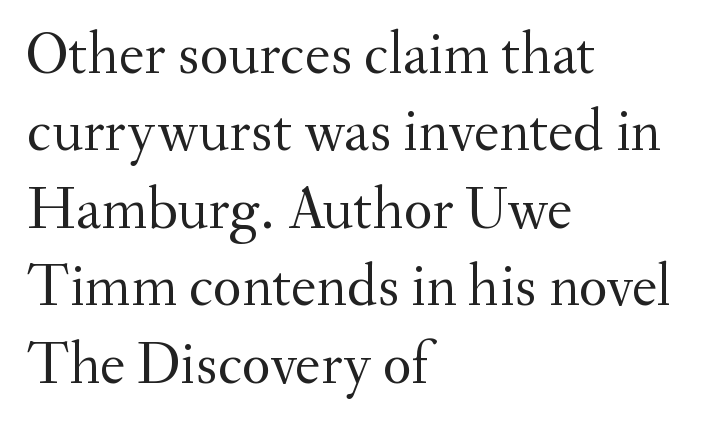
{"serif": "yes", "italic": "no", "bold": "no", "weight": "regular", "width": "normal", "stroke_contrast": "medium", "x_height": "small", "monospaced": "no", "underline": "no", "align": "left", "line_spacing": "normal", "line_spacing_ratio": 1.29, "letter_spacing": "normal", "letter_spacing_em": 0.0, "glyph_px": 60}
